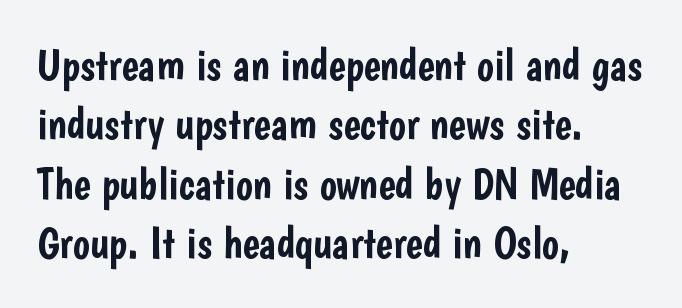
Q: Is the text italic (slanted)? A: No, it is upright.
Q: Is the typeface a serif or a sans-serif typeface? A: Sans-serif.
Q: Is the text underlined? A: No.
Q: How is the paragraph aligned? A: Left-aligned.
Q: Is the spacing between letters normal or unusually wide? A: Normal.
Q: Is the spacing between lines tight, normal or loose? A: Normal.
Q: Width (condensed, normal, or wide)? A: Condensed.
Q: Stroke contrast? A: Low.
Q: x-height? A: Medium.
Q: Monospaced? A: No.
